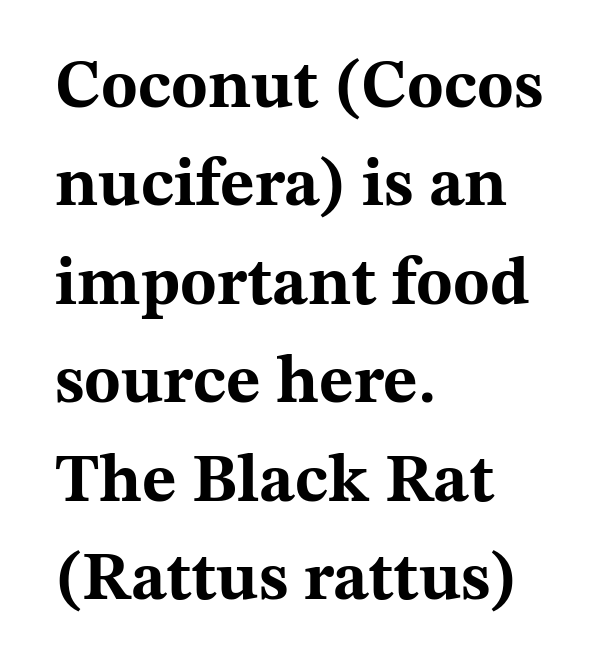
Q: Is the text bold? A: Yes.
Q: Is the text italic (slanted)? A: No, it is upright.
Q: Is the typeface a serif or a sans-serif typeface? A: Serif.
Q: Is the text underlined? A: No.
Q: How is the paragraph aligned? A: Left-aligned.
Q: Is the spacing between letters normal or unusually wide? A: Normal.
Q: Is the spacing between lines tight, normal or loose? A: Normal.
Q: Width (condensed, normal, or wide)? A: Wide.
Q: Stroke contrast? A: Medium.
Q: x-height? A: Medium.
Q: Monospaced? A: No.
